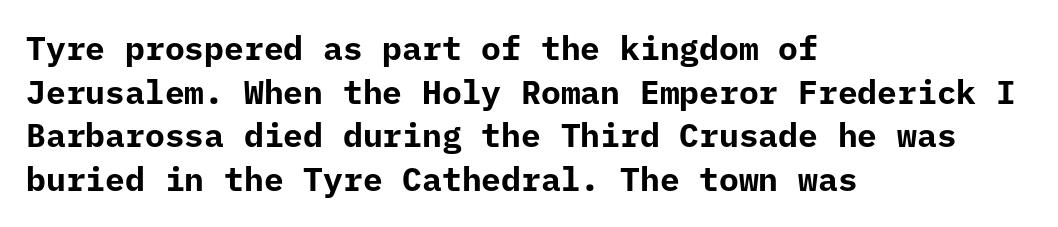
Q: Is the text bold? A: Yes.
Q: Is the text italic (slanted)? A: No, it is upright.
Q: Is the typeface a serif or a sans-serif typeface? A: Sans-serif.
Q: Is the text underlined? A: No.
Q: How is the paragraph aligned? A: Left-aligned.
Q: Is the spacing between letters normal or unusually wide? A: Normal.
Q: Is the spacing between lines tight, normal or loose? A: Normal.
Q: Width (condensed, normal, or wide)? A: Normal.
Q: Stroke contrast? A: Low.
Q: x-height? A: Medium.
Q: Monospaced? A: Yes.
